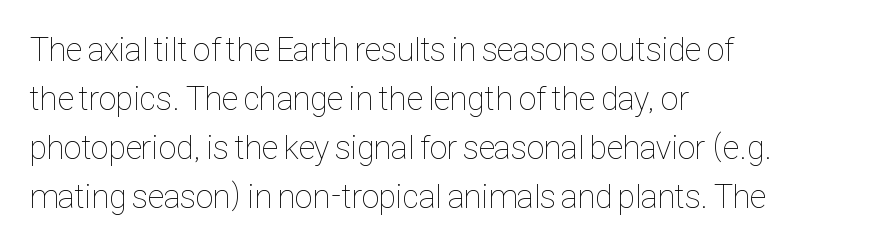
Q: Is the text bold? A: No.
Q: Is the text italic (slanted)? A: No, it is upright.
Q: Is the text underlined? A: No.
Q: How is the paragraph aligned? A: Left-aligned.
Q: Is the spacing between letters normal or unusually wide? A: Normal.
Q: Is the spacing between lines tight, normal or loose? A: Normal.
Q: Width (condensed, normal, or wide)? A: Condensed.
Q: Stroke contrast? A: Low.
Q: x-height? A: Medium.
Q: Monospaced? A: No.
